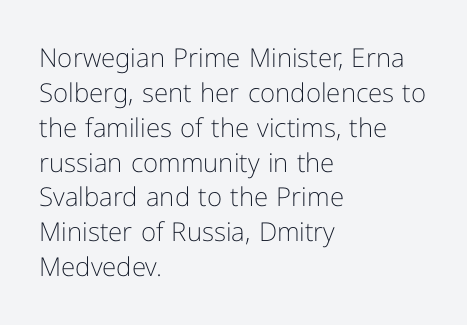
The image shows 26 px text type, upright; set left-aligned, normal line spacing (1.34x), normal letter spacing, not underlined.
